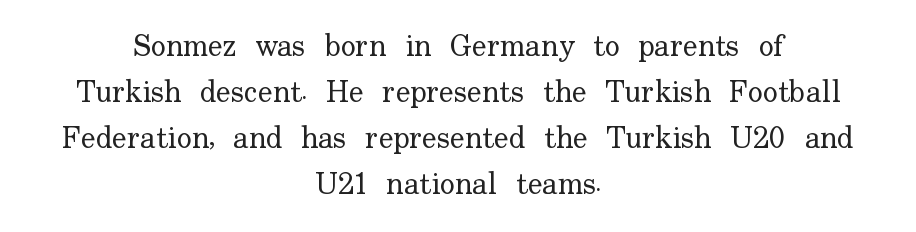
The image shows 31 px regular-weight serif type, upright; set centered, normal line spacing (1.48x), normal letter spacing, not underlined; low stroke contrast and a small x-height.
